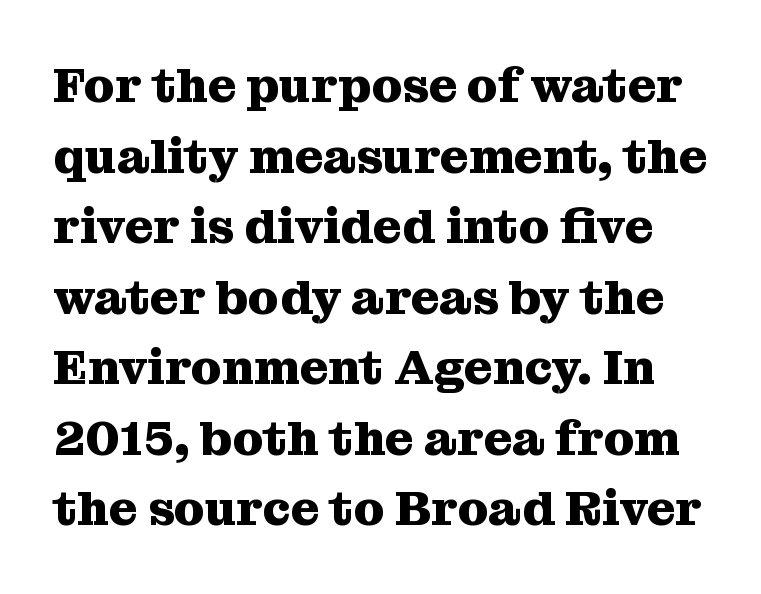
Q: Is the text bold? A: Yes.
Q: Is the text italic (slanted)? A: No, it is upright.
Q: Is the typeface a serif or a sans-serif typeface? A: Serif.
Q: Is the text underlined? A: No.
Q: Is the spacing between letters normal or unusually wide? A: Normal.
Q: Is the spacing between lines tight, normal or loose? A: Normal.
Q: Width (condensed, normal, or wide)? A: Normal.
Q: Stroke contrast? A: Medium.
Q: x-height? A: Medium.
Q: Monospaced? A: No.
